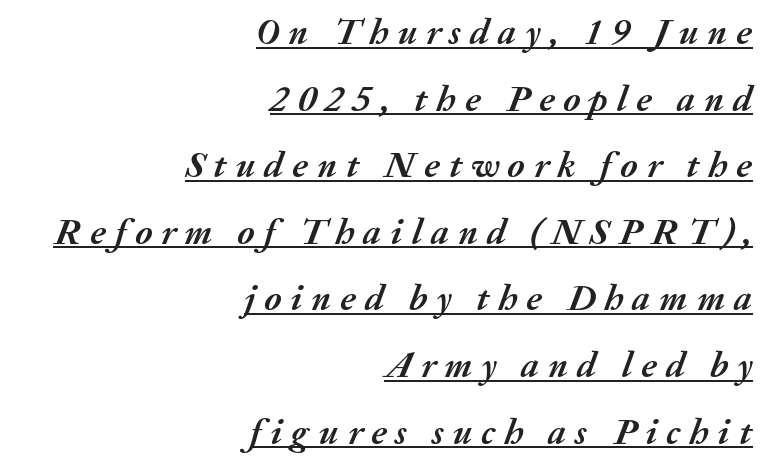
Q: Is the text bold? A: Yes.
Q: Is the text italic (slanted)? A: Yes, it leans right by about 20 degrees.
Q: Is the text underlined? A: Yes.
Q: How is the paragraph aligned? A: Right-aligned.
Q: Is the spacing between letters normal or unusually wide? A: Unusually wide.
Q: Width (condensed, normal, or wide)? A: Normal.
Q: Stroke contrast? A: Medium.
Q: x-height? A: Medium.
Q: Monospaced? A: No.
